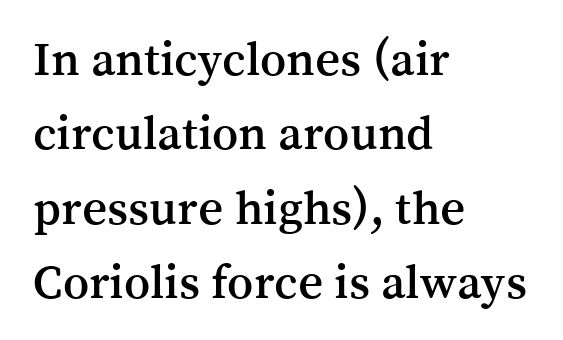
{"serif": "yes", "italic": "no", "width": "normal", "stroke_contrast": "medium", "x_height": "medium", "monospaced": "no", "underline": "no", "align": "left", "line_spacing": "normal", "line_spacing_ratio": 1.52, "letter_spacing": "normal", "letter_spacing_em": 0.0, "glyph_px": 49}
